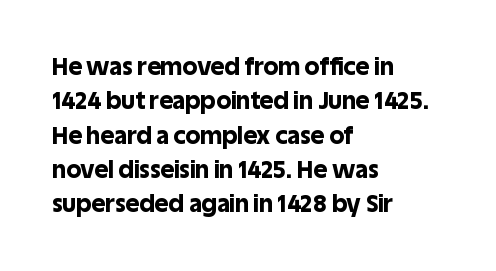
Q: Is the text bold? A: Yes.
Q: Is the text italic (slanted)? A: No, it is upright.
Q: Is the text underlined? A: No.
Q: How is the paragraph aligned? A: Left-aligned.
Q: Is the spacing between letters normal or unusually wide? A: Normal.
Q: Is the spacing between lines tight, normal or loose? A: Normal.
